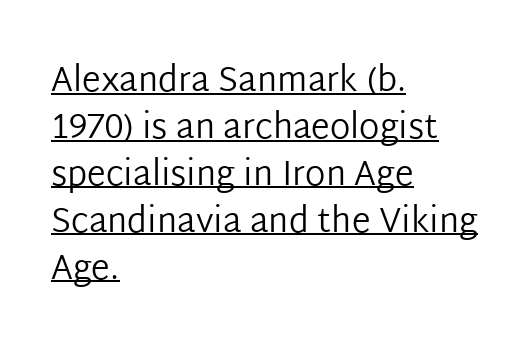
The image shows 34 px regular-weight sans-serif type, upright; set left-aligned, normal line spacing (1.38x), normal letter spacing, underlined; low stroke contrast and a medium x-height.
